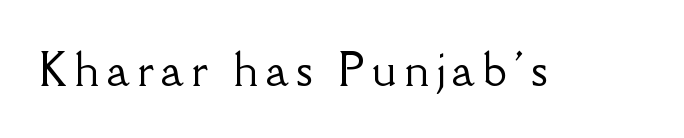
Q: Is the text italic (slanted)? A: No, it is upright.
Q: Is the typeface a serif or a sans-serif typeface? A: Serif.
Q: Is the text underlined? A: No.
Q: Width (condensed, normal, or wide)? A: Normal.
Q: Stroke contrast? A: Low.
Q: x-height? A: Small.
Q: Monospaced? A: No.
